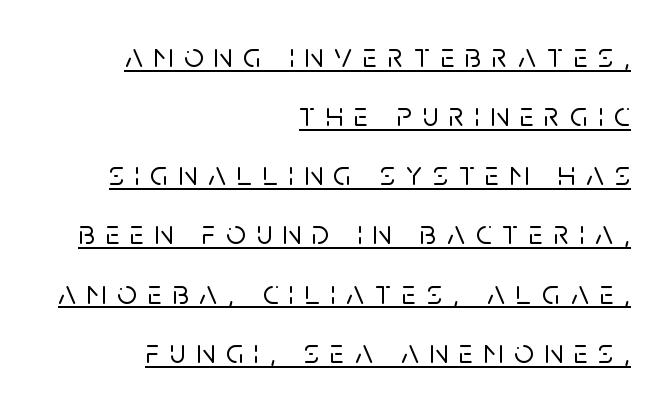
{"serif": "no", "italic": "no", "width": "normal", "stroke_contrast": "low", "x_height": "large", "monospaced": "no", "underline": "yes", "align": "right", "line_spacing_ratio": 1.74, "letter_spacing": "wide", "letter_spacing_em": 0.32, "glyph_px": 34}
